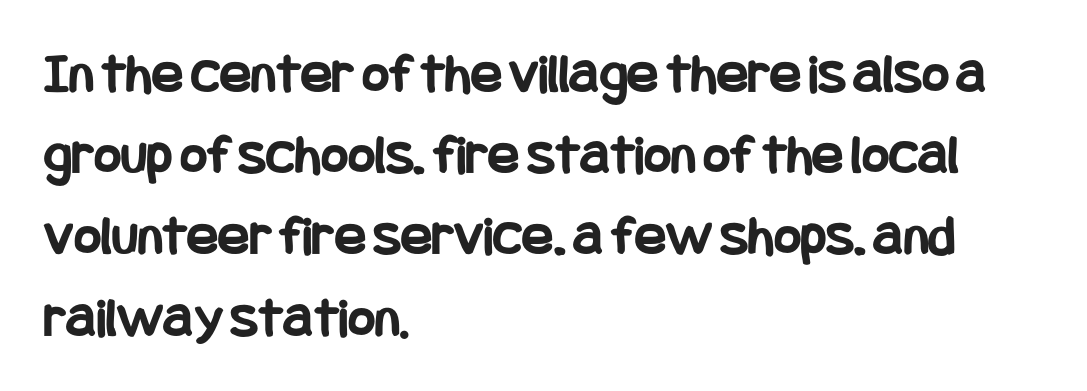
The image shows 58 px bold, condensed sans-serif type, upright; set left-aligned, normal line spacing (1.4x), normal letter spacing, not underlined; low stroke contrast and a large x-height.
